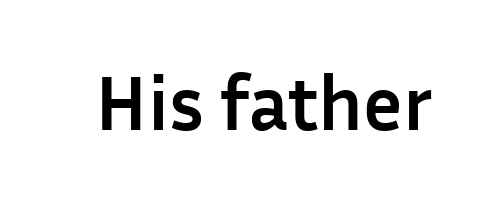
Do the characters align in a grid? No, the font is proportional. A roman cut, with each character standing at attention. Glyph-to-glyph distance matches everyday printed text. No word sits above an underline. Letterform terminals end flat and unadorned throughout the passage.
